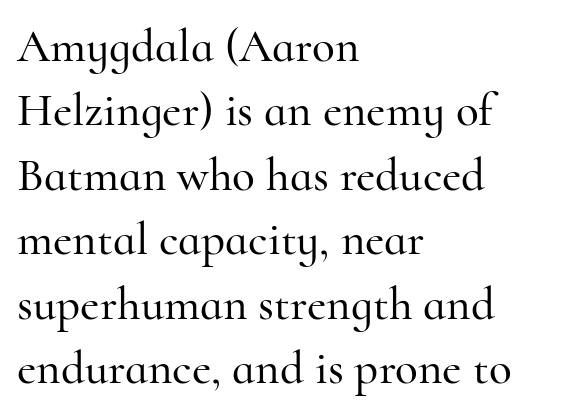
{"serif": "yes", "italic": "no", "width": "normal", "stroke_contrast": "high", "x_height": "small", "monospaced": "no", "underline": "no", "align": "left", "line_spacing": "normal", "line_spacing_ratio": 1.37, "letter_spacing": "normal", "letter_spacing_em": 0.0, "glyph_px": 47}
